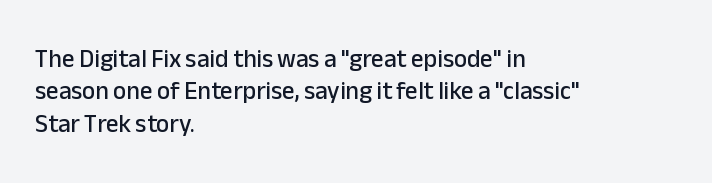
The image shows 25 px text type, upright; set left-aligned, normal line spacing (1.3x), normal letter spacing, not underlined.
